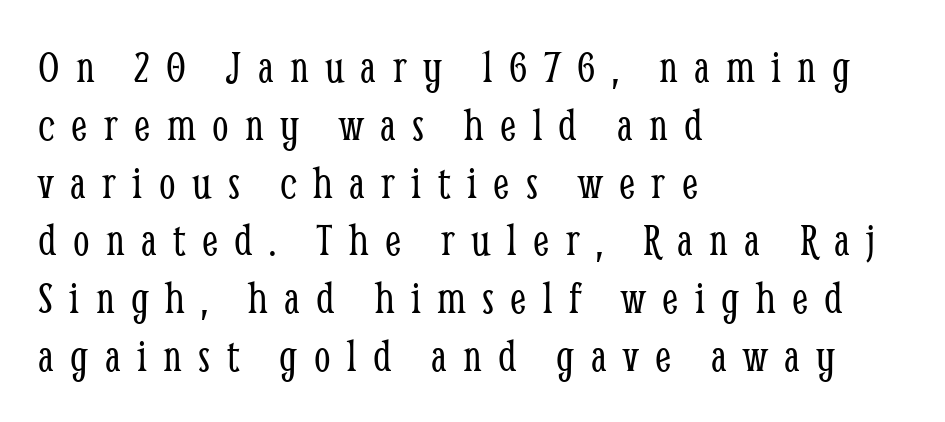
Q: Is the text bold? A: No.
Q: Is the text italic (slanted)? A: No, it is upright.
Q: Is the typeface a serif or a sans-serif typeface? A: Serif.
Q: Is the text underlined? A: No.
Q: How is the paragraph aligned? A: Left-aligned.
Q: Is the spacing between letters normal or unusually wide? A: Unusually wide.
Q: Width (condensed, normal, or wide)? A: Condensed.
Q: Stroke contrast? A: Low.
Q: x-height? A: Medium.
Q: Monospaced? A: No.
